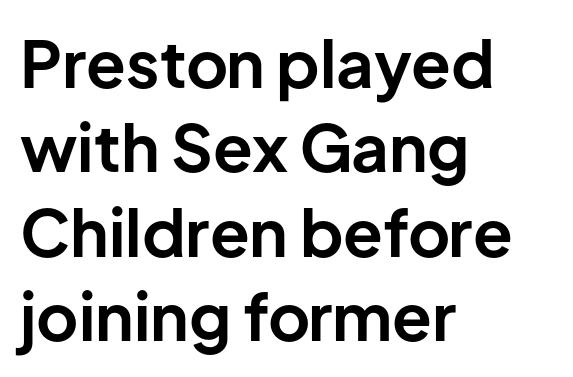
The image shows 65 px bold sans-serif type, upright; set left-aligned, normal line spacing (1.3x), normal letter spacing, not underlined; low stroke contrast and a medium x-height.
